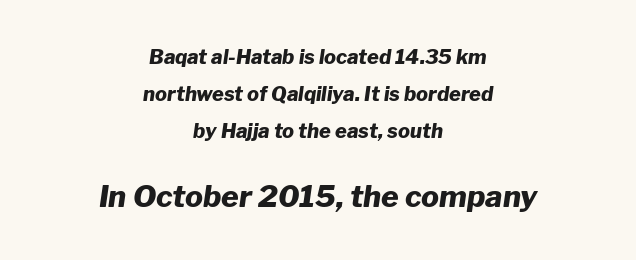
Q: Is the text bold? A: Yes.
Q: Is the text italic (slanted)? A: Yes, it leans right by about 8 degrees.
Q: Is the text underlined? A: No.
Q: How is the paragraph aligned? A: Centered.
Q: Is the spacing between letters normal or unusually wide? A: Normal.
Q: Which block of text is set in a larger size, the first (top) or the second (bottom)? A: The second (bottom) one.
Q: Width (condensed, normal, or wide)? A: Normal.
Q: Stroke contrast? A: Low.
Q: x-height? A: Medium.
Q: Monospaced? A: No.
